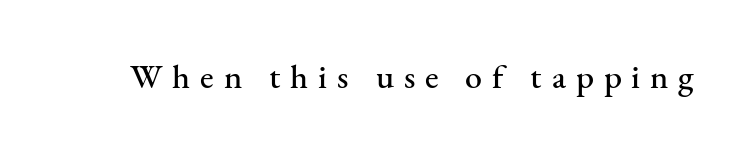
The image shows 34 px serif type, upright; set unusually wide letter spacing (+0.29 em), not underlined; medium stroke contrast and a small x-height.
